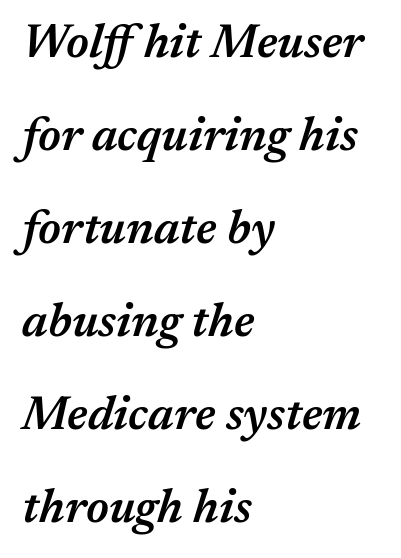
The image shows 47 px semibold type, italic (leaning right); set left-aligned, loose line spacing (1.98x), normal letter spacing, not underlined; medium stroke contrast and a medium x-height.
